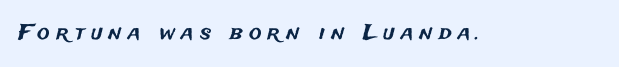
The area under the type is left untouched. Words appear elongated and porous because spacing is wide.
